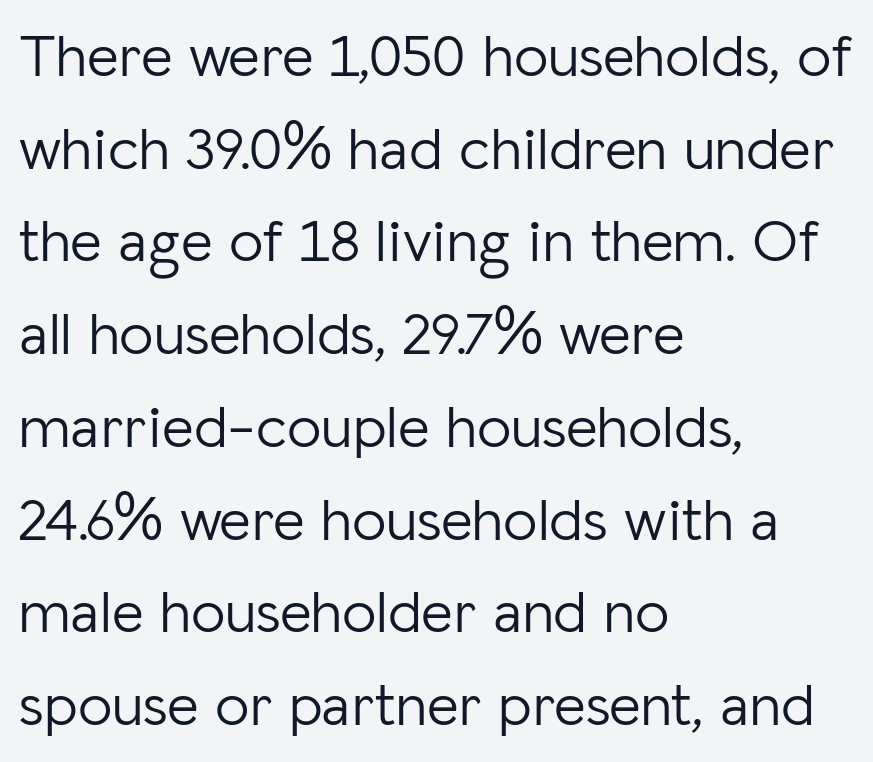
{"serif": "no", "italic": "no", "bold": "no", "weight": "light", "width": "normal", "stroke_contrast": "low", "x_height": "medium", "monospaced": "no", "underline": "no", "align": "left", "line_spacing": "normal", "line_spacing_ratio": 1.52, "letter_spacing": "normal", "letter_spacing_em": 0.0, "glyph_px": 61}
